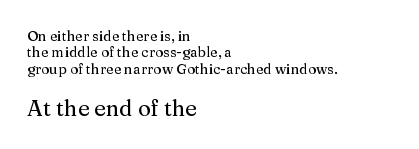
The letters in the lower block stand taller than those in the block above. This is roman type, the default non-slanted kind. The space directly below the letters is spotless. Tracking value appears to be zero — textbook default spacing. All the whitespace from short lines collects on the right.
